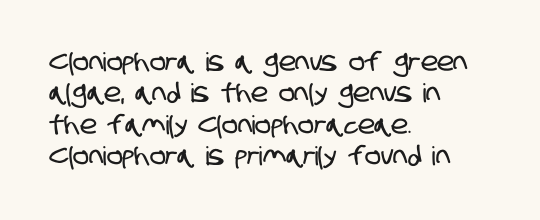
The image shows 26 px text type; set left-aligned, line spacing 1.21x, normal letter spacing, not underlined.
